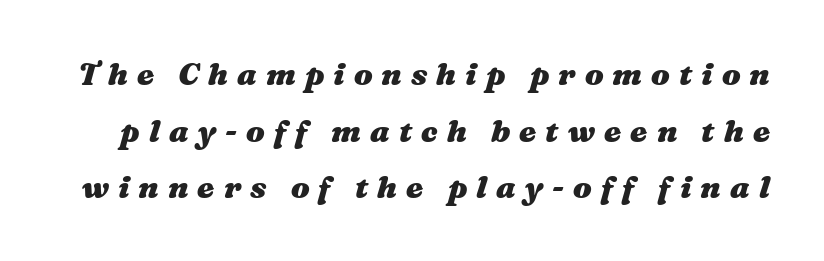
Letters rest on an invisible, unmarked baseline. Looking at the ascenders, they clearly lean. Display-style spreading of the glyphs; the letterfit is very open. The face used here is proportionally spaced, like ordinary book or web type.
